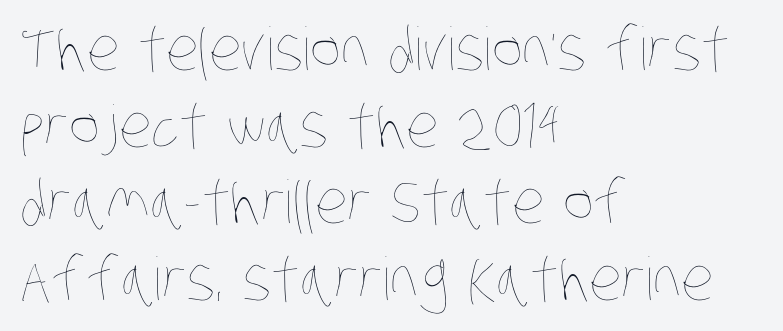
{"bold": "no", "weight": "thin", "width": "condensed", "stroke_contrast": "low", "x_height": "large", "monospaced": "no", "underline": "no", "align": "left", "line_spacing": "normal", "line_spacing_ratio": 1.3, "letter_spacing": "normal", "letter_spacing_em": 0.0, "glyph_px": 59}
